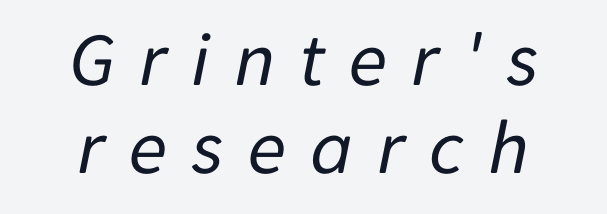
{"italic": "yes", "lean": "right", "slant_degrees": 11, "bold": "no", "weight": "regular", "width": "normal", "stroke_contrast": "low", "x_height": "medium", "monospaced": "no", "underline": "no", "align": "center", "line_spacing": "tight", "line_spacing_ratio": 1.11, "letter_spacing": "wide", "letter_spacing_em": 0.3, "glyph_px": 79}
